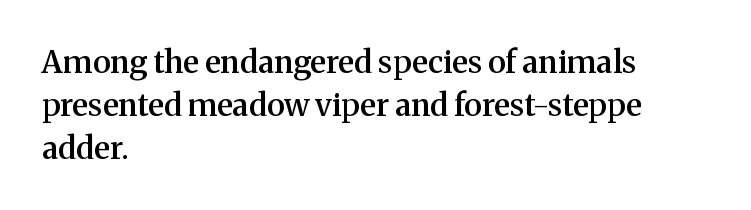
Typographically, this falls in the serif category. The words here are not underlined. Look at the stroke-to-counter ratio: somewhat heavy, a semibold. These lines keep a tight, regular rhythm from letter to letter. Each letter keeps its own natural width here, so spacing adapts to shape. The typesetter chose a ragged-right arrangement here.
